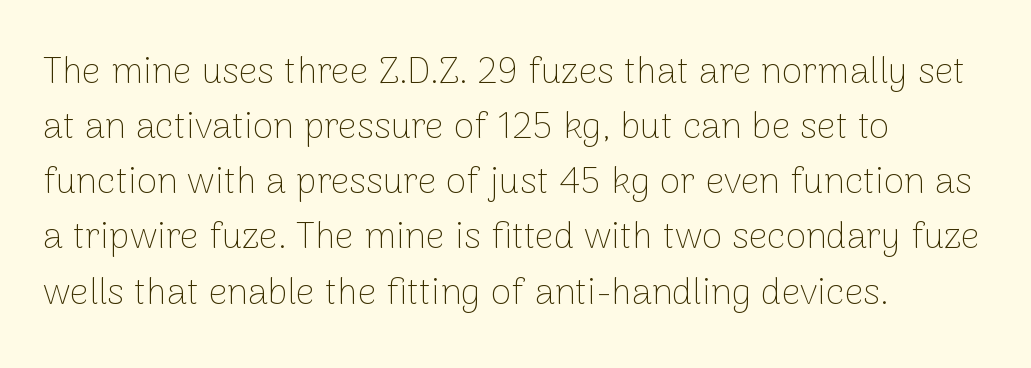
The strokes carry an ordinary text weight at most. The ragged edge is on the right, which tells us the setting is flush left. Think of a printed novel: that variable character pitch is what you see here. The letters sit at their default tracking, neither squeezed nor spread. Leading: standard. In terms of letterform style, serifs are entirely absent.
